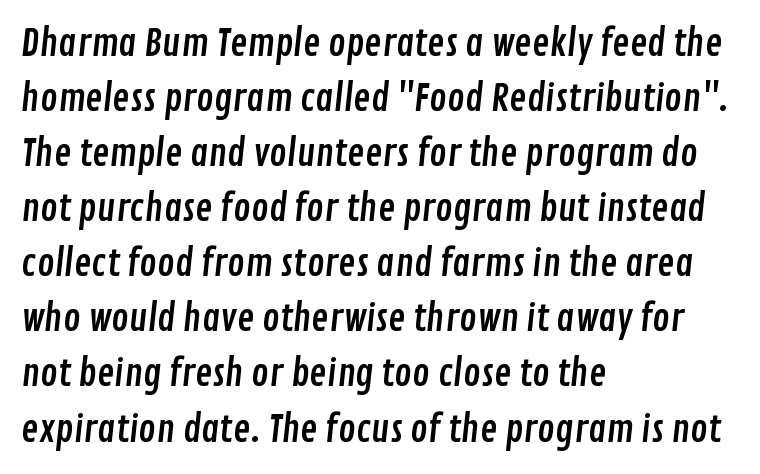
The image shows 36 px condensed sans-serif type; set left-aligned, normal line spacing (1.53x), normal letter spacing, not underlined; low stroke contrast and a medium x-height.
